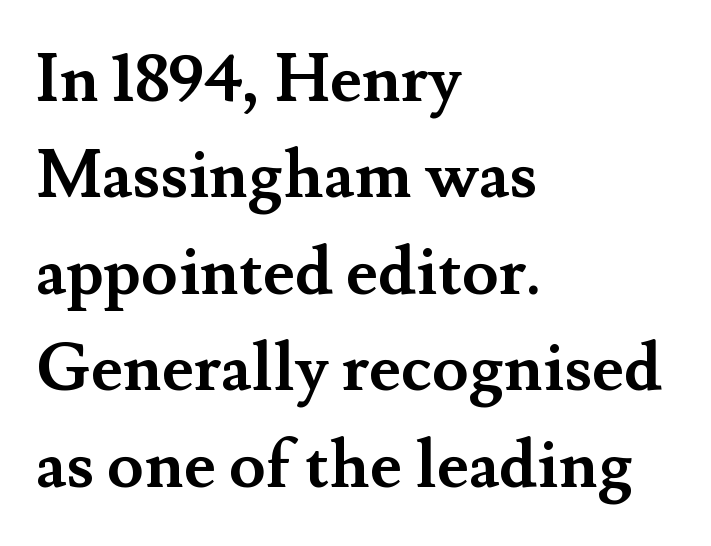
Q: Is the text bold? A: Yes.
Q: Is the text italic (slanted)? A: No, it is upright.
Q: Is the typeface a serif or a sans-serif typeface? A: Serif.
Q: Is the text underlined? A: No.
Q: How is the paragraph aligned? A: Left-aligned.
Q: Is the spacing between letters normal or unusually wide? A: Normal.
Q: Is the spacing between lines tight, normal or loose? A: Normal.
Q: Width (condensed, normal, or wide)? A: Normal.
Q: Stroke contrast? A: Medium.
Q: x-height? A: Small.
Q: Monospaced? A: No.
